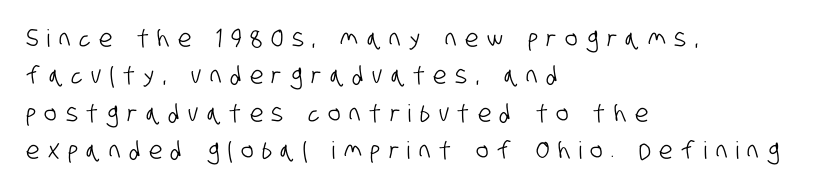
The image shows 24 px text type; set left-aligned, normal line spacing (1.56x), unusually wide letter spacing (+0.36 em), not underlined.
